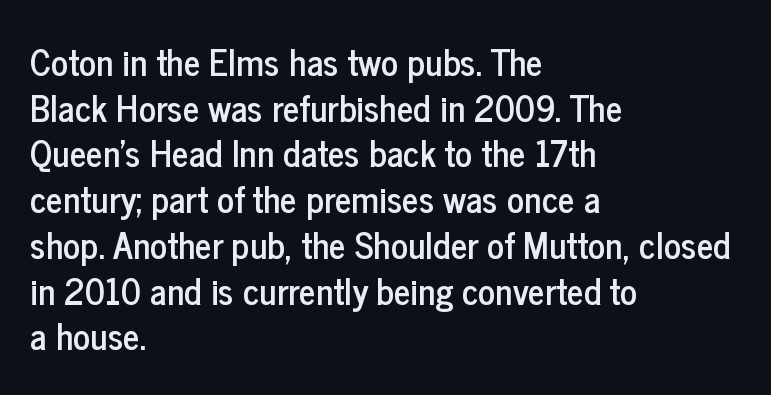
Q: Is the text italic (slanted)? A: No, it is upright.
Q: Is the typeface a serif or a sans-serif typeface? A: Sans-serif.
Q: Is the text underlined? A: No.
Q: How is the paragraph aligned? A: Left-aligned.
Q: Is the spacing between letters normal or unusually wide? A: Normal.
Q: Is the spacing between lines tight, normal or loose? A: Normal.
Q: Width (condensed, normal, or wide)? A: Condensed.
Q: Stroke contrast? A: Low.
Q: x-height? A: Medium.
Q: Monospaced? A: No.
